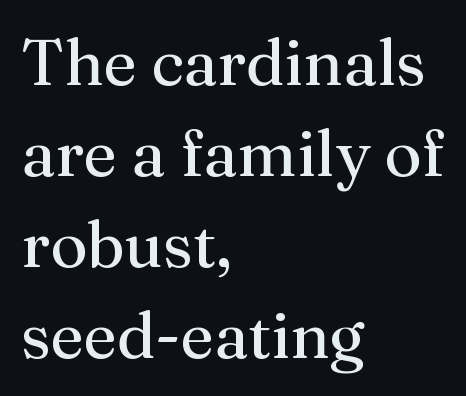
Each letter's strokes conclude with small projecting serifs. Tracking here is standard; glyphs follow each other at the usual distance. Descender tails drop into unmarked territory. The typesetter chose a ragged-right arrangement here. Nothing heavy about these letters — not bold at all.
